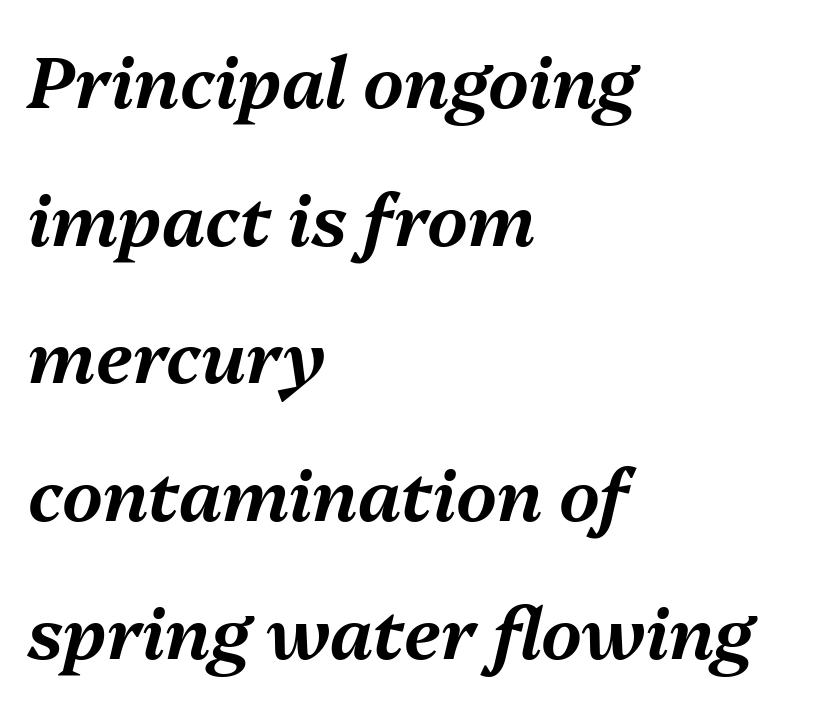
The image shows 71 px text type, italic (leaning right); set left-aligned, loose line spacing (1.94x), normal letter spacing, not underlined; medium stroke contrast and a medium x-height.
